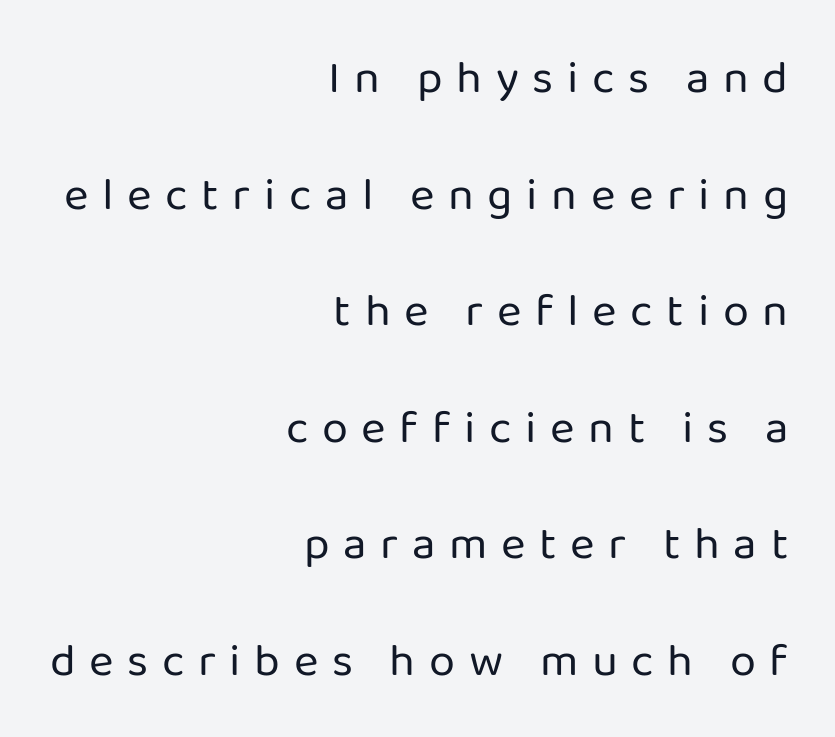
The image shows 47 px regular-weight sans-serif type, upright; set right-aligned, loose line spacing (2.48x), unusually wide letter spacing (+0.29 em), not underlined; low stroke contrast and a medium x-height.
